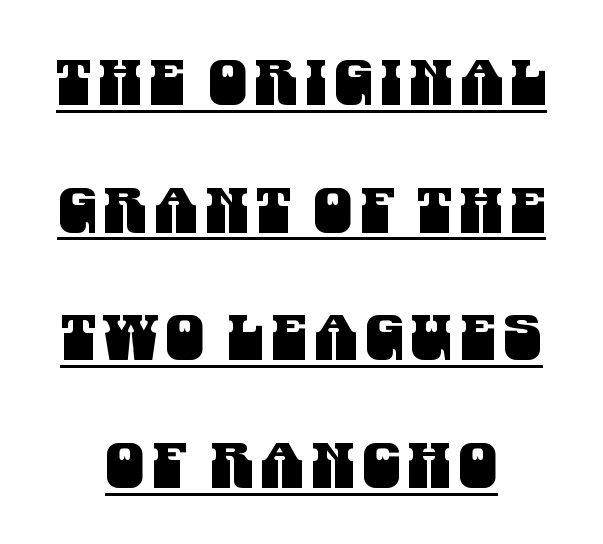
{"serif": "no", "width": "condensed", "stroke_contrast": "medium", "x_height": "large", "monospaced": "no", "underline": "yes", "line_spacing": "loose", "line_spacing_ratio": 2.06, "glyph_px": 62}
